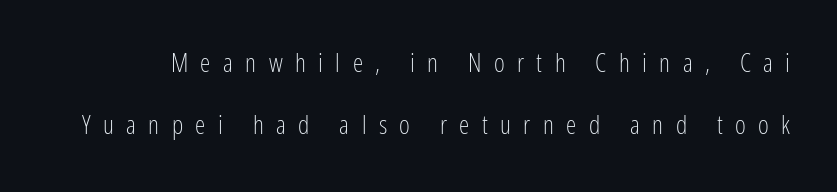
Q: Is the text bold? A: No.
Q: Is the text italic (slanted)? A: No, it is upright.
Q: Is the text underlined? A: No.
Q: Is the spacing between letters normal or unusually wide? A: Unusually wide.
Q: Is the spacing between lines tight, normal or loose? A: Loose.
